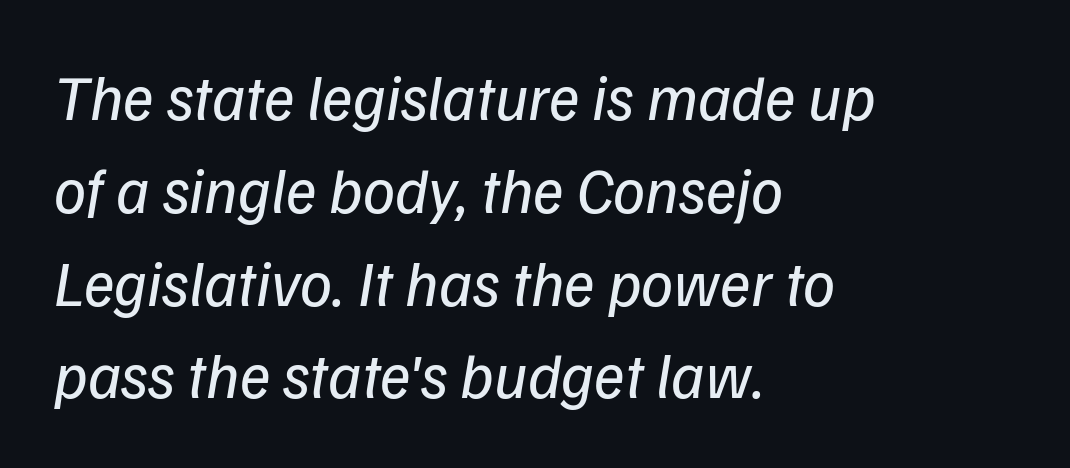
The image shows 64 px regular-weight sans-serif type; set left-aligned, normal line spacing (1.45x), normal letter spacing, not underlined; low stroke contrast and a medium x-height.
